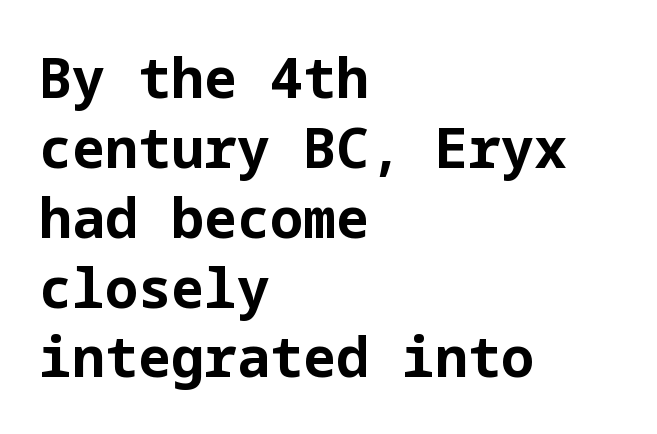
The image shows 55 px bold sans-serif type, upright; set left-aligned, normal line spacing (1.27x), normal letter spacing, not underlined; low stroke contrast and a medium x-height.
